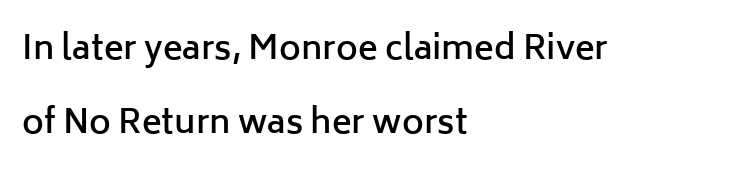
Glance below the letters and you will spot only blank space. Leading is clearly above the norm, producing a sparse column. A typesetter would mark this as roman, not italic. The setting favours the left margin, as ordinary paragraphs usually do. These lines are rendered in a variable-pitch font. Default kerning and tracking; the words read as compact shapes.
